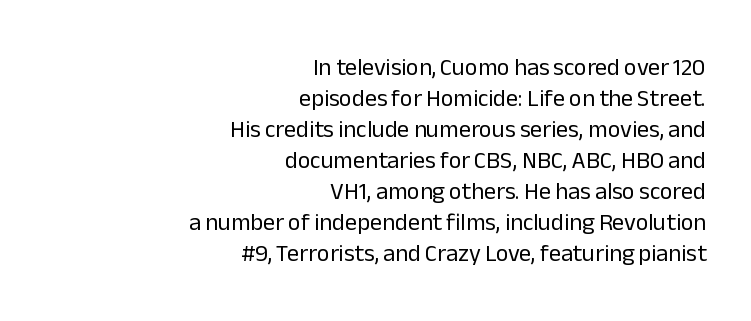
The image shows 24 px text type, upright; set right-aligned, normal line spacing (1.29x), normal letter spacing, not underlined.
